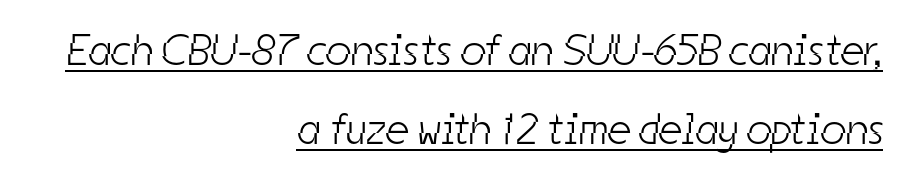
The image shows 44 px light, condensed sans-serif type; set right-aligned, line spacing 1.8x, normal letter spacing, underlined; low stroke contrast and a medium x-height.
